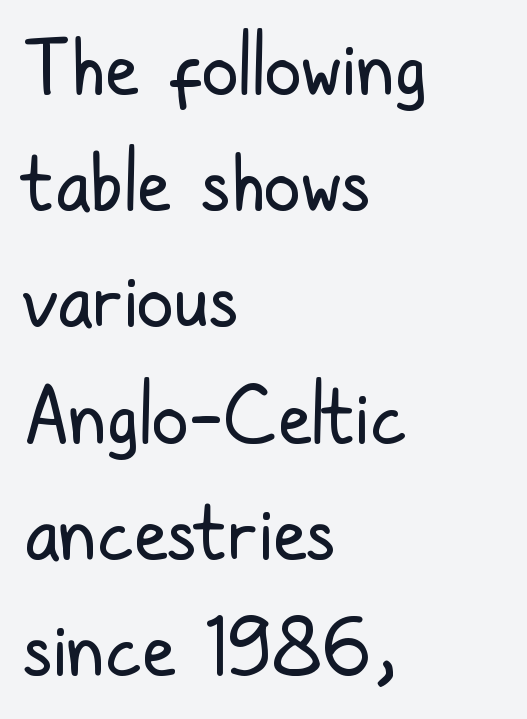
The image shows 75 px regular-weight, condensed sans-serif type, upright; set left-aligned, normal line spacing (1.55x), normal letter spacing, not underlined; low stroke contrast and a medium x-height.
